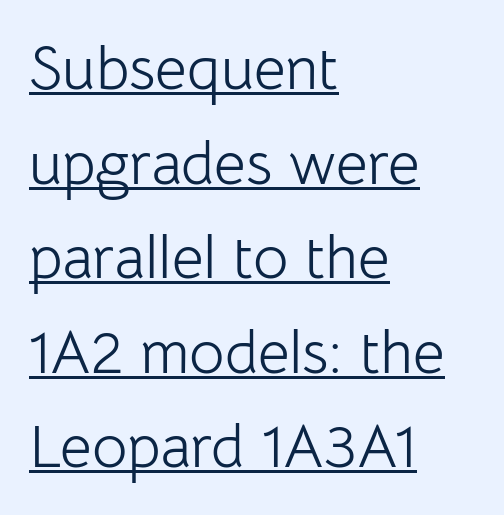
{"serif": "no", "italic": "no", "bold": "no", "weight": "light", "width": "normal", "stroke_contrast": "low", "x_height": "medium", "monospaced": "no", "underline": "yes", "align": "left", "line_spacing": "normal", "line_spacing_ratio": 1.55, "letter_spacing": "normal", "letter_spacing_em": 0.0, "glyph_px": 61}
